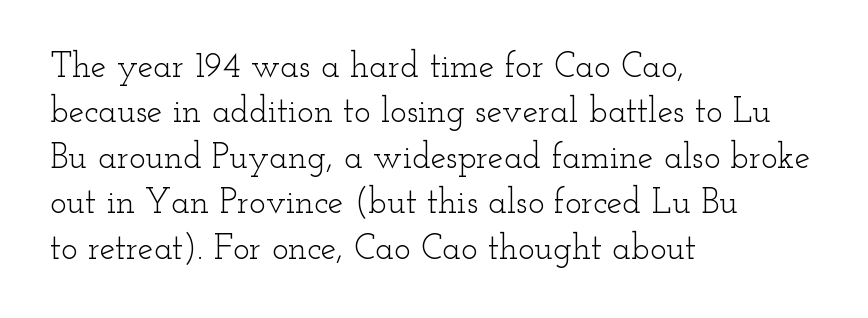
Q: Is the text bold? A: No.
Q: Is the text italic (slanted)? A: No, it is upright.
Q: Is the typeface a serif or a sans-serif typeface? A: Serif.
Q: Is the text underlined? A: No.
Q: How is the paragraph aligned? A: Left-aligned.
Q: Is the spacing between letters normal or unusually wide? A: Normal.
Q: Is the spacing between lines tight, normal or loose? A: Normal.
Q: Width (condensed, normal, or wide)? A: Wide.
Q: Stroke contrast? A: Low.
Q: x-height? A: Small.
Q: Monospaced? A: No.
